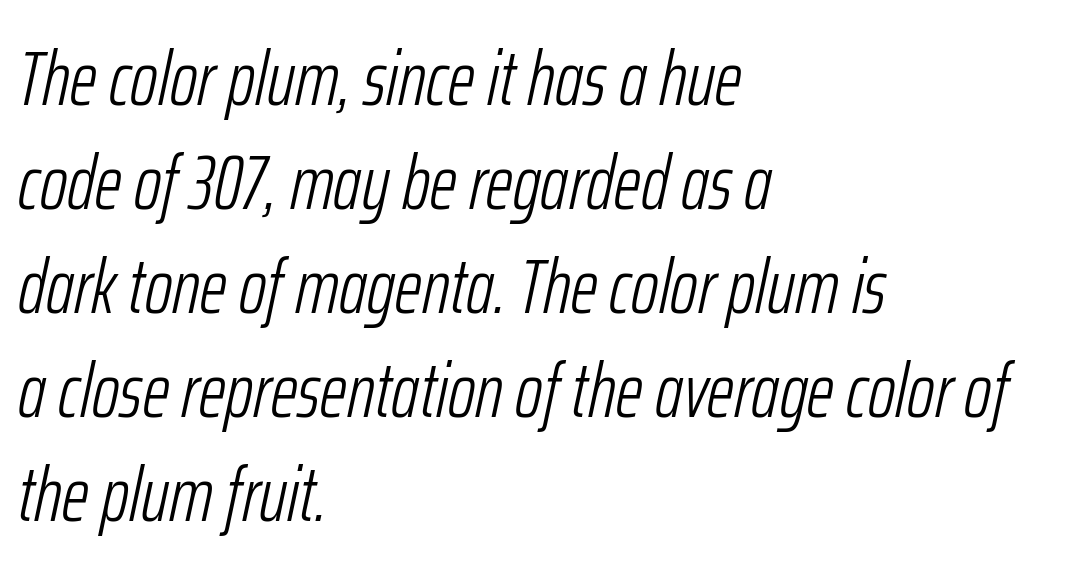
Q: Is the text bold? A: No.
Q: Is the text italic (slanted)? A: Yes, it leans right by about 12 degrees.
Q: Is the text underlined? A: No.
Q: How is the paragraph aligned? A: Left-aligned.
Q: Is the spacing between letters normal or unusually wide? A: Normal.
Q: Is the spacing between lines tight, normal or loose? A: Normal.
Q: Width (condensed, normal, or wide)? A: Condensed.
Q: Stroke contrast? A: Low.
Q: x-height? A: Medium.
Q: Monospaced? A: No.
